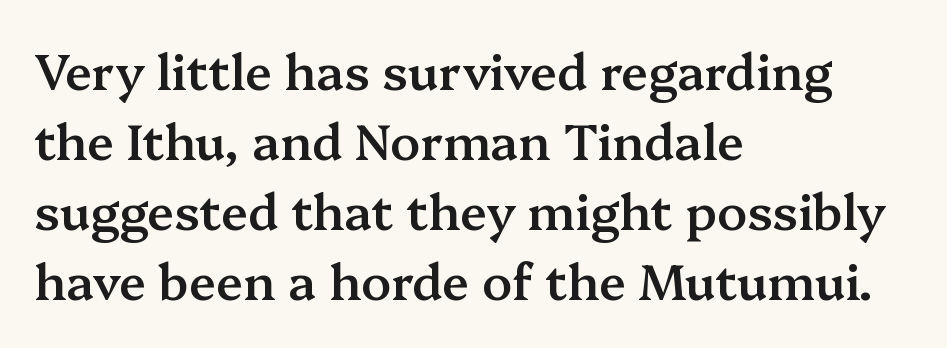
Notice how descenders clear the ascenders below comfortably — that's standard leading. Between one letter and the next there's only the usual sliver of space. Upright lettering throughout. The zone under the glyphs is completely vacant.
